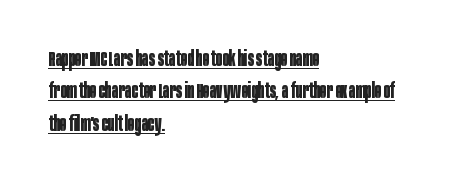
The font's upright variant was chosen for this text. The glyphs have the mass of a bold cut. Underlining? Definitely there. Observe the ordinary spacing: letters are neighbours, not strangers.
